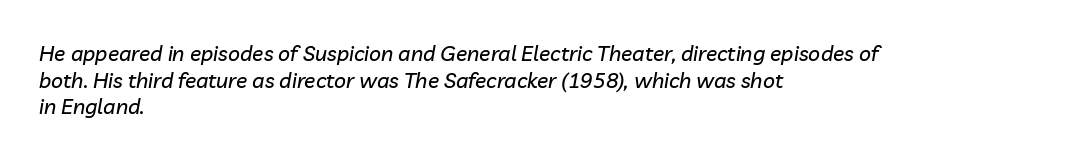
{"italic": "yes", "lean": "right", "slant_degrees": 10, "underline": "no", "align": "left", "line_spacing": "normal", "line_spacing_ratio": 1.27, "letter_spacing": "normal", "letter_spacing_em": 0.0, "glyph_px": 21}
